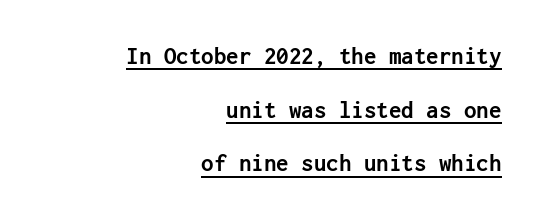
Ascenders rise straight up at ninety degrees. What weight is shown? A full bold with thick strokes. Is there much room between lines? Yes — plenty of vertical air separates them. The face used here is rendered with its standard letterfit. Horizontal alignment here is rightward, an uncommon choice for prose. The passage shown is underscored from start to finish.
